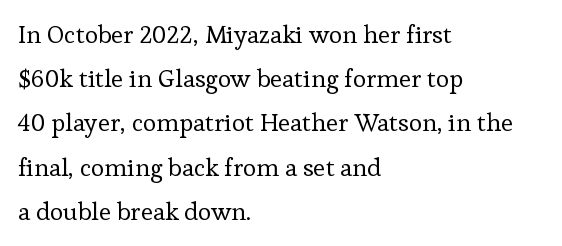
The typography opts for an upright posture over an oblique one. Compared with a centered layout, this one pins lines to the left instead. A quiet, ordinary-to-light weight characterises the typeface. Bare-footed words on every line. Letter spacing: default.
